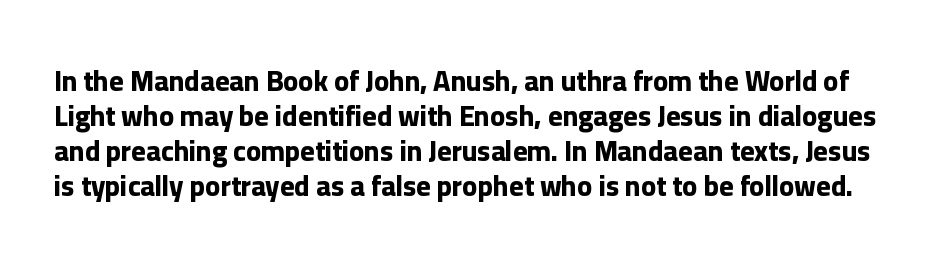
The gaps between neighbouring characters are ordinary and unremarkable. On the weight axis this lands at bold, roughly 700. Decoration check: the copy has no underline. The line-height multiplier appears to be the usual default.
